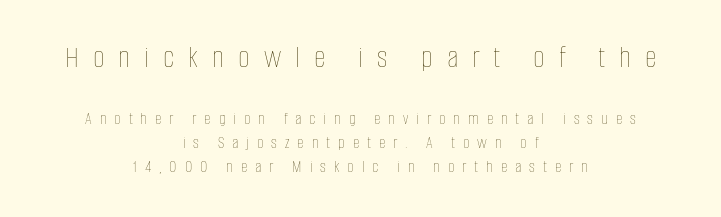
{"italic": "no", "bold": "no", "weight": "thin", "width": "condensed", "stroke_contrast": "low", "x_height": "large", "monospaced": "no", "underline": "no", "align": "center", "line_spacing": "normal", "line_spacing_ratio": 1.35, "letter_spacing": "wide", "letter_spacing_em": 0.44, "larger_block": "first", "size_ratio": 1.78, "glyph_px": 32}
